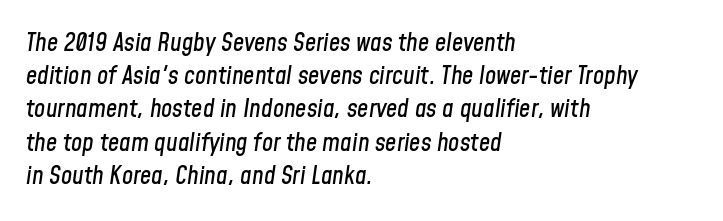
The image shows 25 px text type, italic (leaning right); set left-aligned, normal line spacing (1.33x), normal letter spacing, not underlined.
